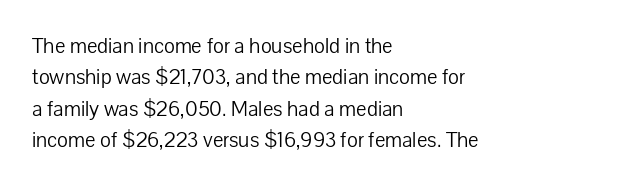
The image shows 22 px text type, upright; set left-aligned, normal line spacing (1.43x), normal letter spacing, not underlined.
